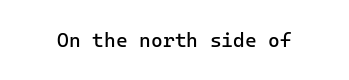
{"italic": "no", "bold": "no", "underline": "no", "letter_spacing": "normal", "letter_spacing_em": 0.0, "glyph_px": 20}
